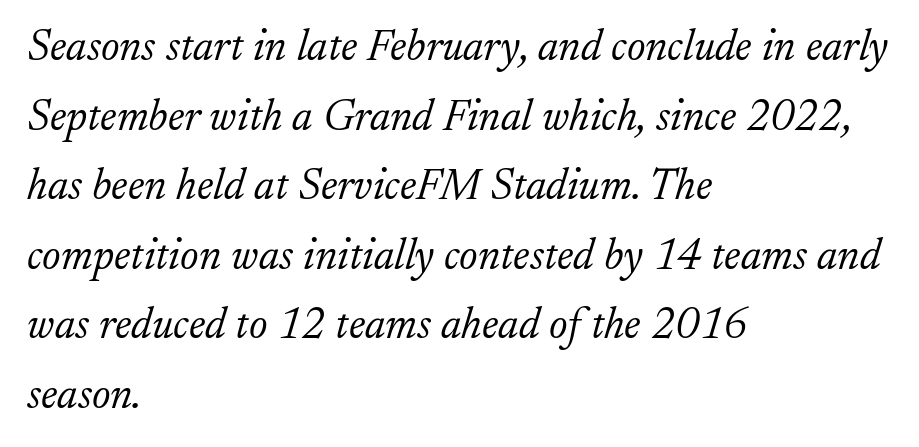
The image shows 44 px light serif type, italic (leaning right); set left-aligned, normal line spacing (1.58x), normal letter spacing, not underlined; low stroke contrast and a small x-height.
